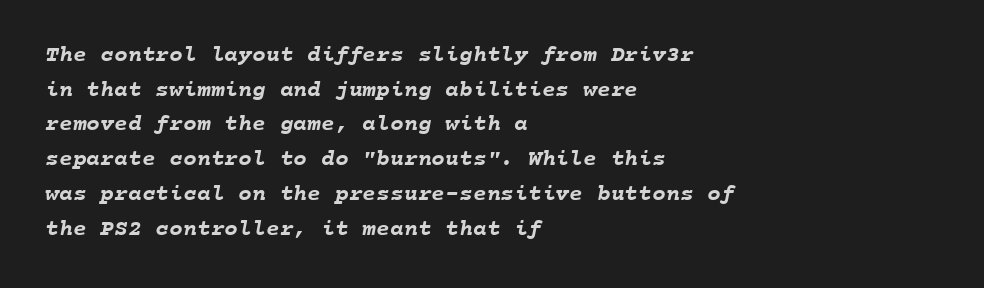
{"bold": "yes", "underline": "no", "align": "left", "line_spacing": "normal", "line_spacing_ratio": 1.51, "letter_spacing": "normal", "letter_spacing_em": 0.0, "glyph_px": 23}
